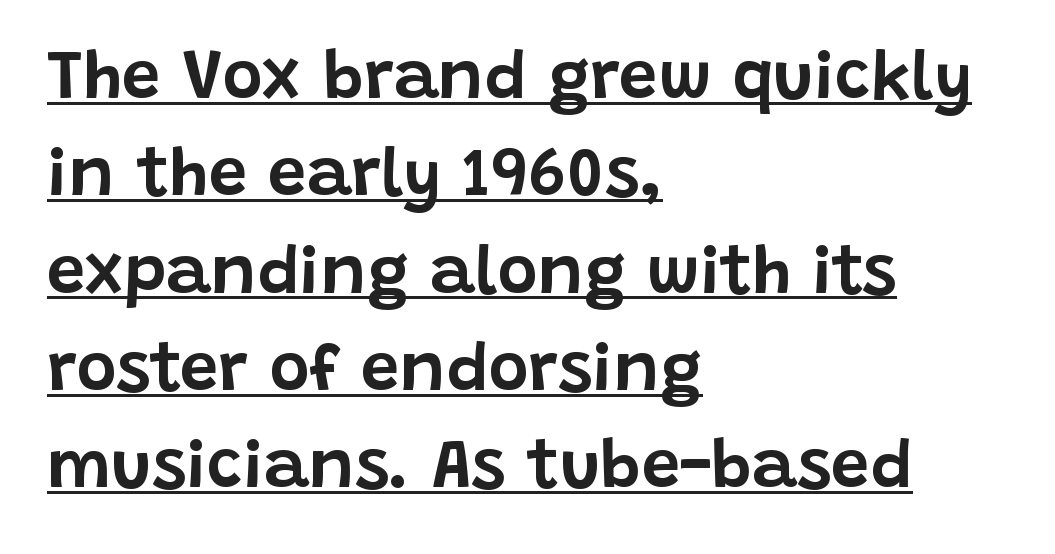
The image shows 69 px sans-serif type, upright; set left-aligned, normal line spacing (1.41x), normal letter spacing, underlined; low stroke contrast and a large x-height.
